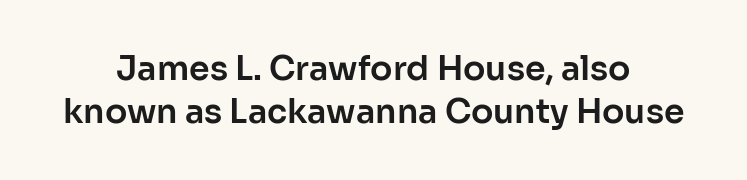
The image shows 33 px sans-serif type, upright; set centered, normal line spacing (1.3x), normal letter spacing, not underlined; low stroke contrast and a medium x-height.
